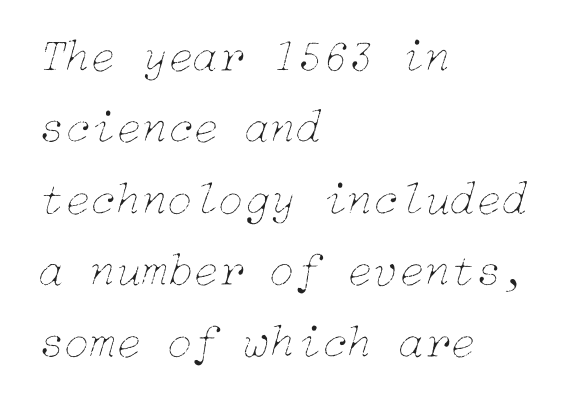
A typesetter would mark this as italic. Leftover space on each line is placed entirely after the last word. The area under the type is left untouched. Summary of weight: not heavy and not bold.
